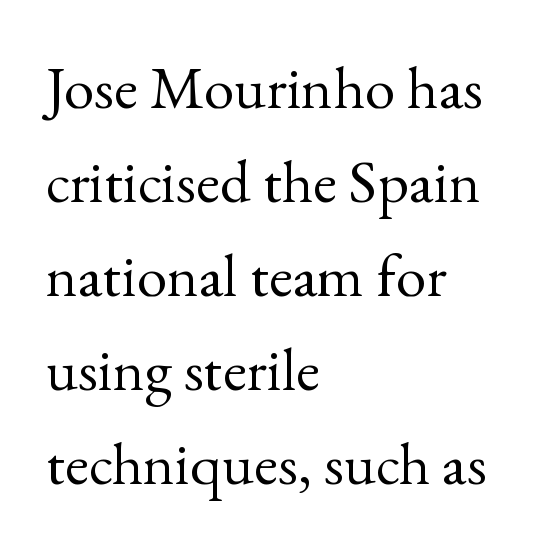
Do the characters align in a grid? No, the font is proportional. The typeface has the unassuming heft of standard copy or less. Nope, not italic — everything's standing straight. The area under the type is left untouched.
